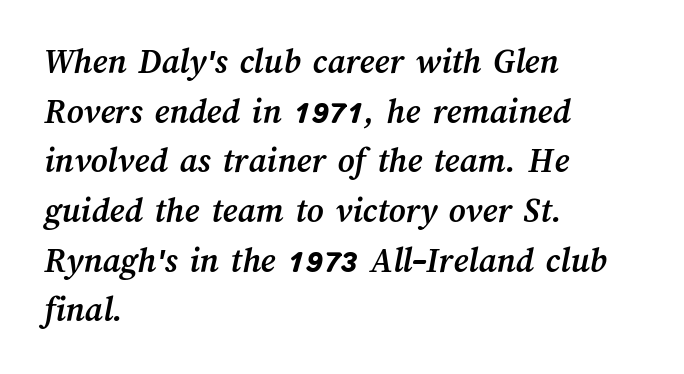
The image shows 36 px semibold type; set left-aligned, normal line spacing (1.38x), normal letter spacing, not underlined; medium stroke contrast and a medium x-height.
